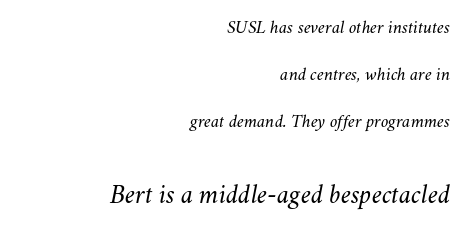
{"italic": "yes", "lean": "right", "slant_degrees": 11, "bold": "no", "weight": "light", "width": "normal", "stroke_contrast": "medium", "x_height": "small", "monospaced": "no", "underline": "no", "align": "right", "line_spacing": "loose", "line_spacing_ratio": 2.47, "letter_spacing": "normal", "letter_spacing_em": 0.0, "larger_block": "second", "size_ratio": 1.47, "glyph_px": 28}
